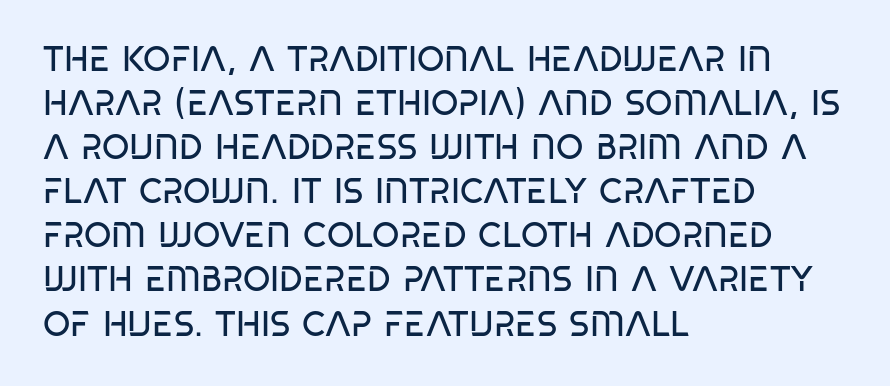
Q: Is the text bold? A: No.
Q: Is the typeface a serif or a sans-serif typeface? A: Sans-serif.
Q: Is the text underlined? A: No.
Q: How is the paragraph aligned? A: Left-aligned.
Q: Is the spacing between letters normal or unusually wide? A: Normal.
Q: Is the spacing between lines tight, normal or loose? A: Normal.
Q: Width (condensed, normal, or wide)? A: Condensed.
Q: Stroke contrast? A: Low.
Q: x-height? A: Large.
Q: Monospaced? A: No.
